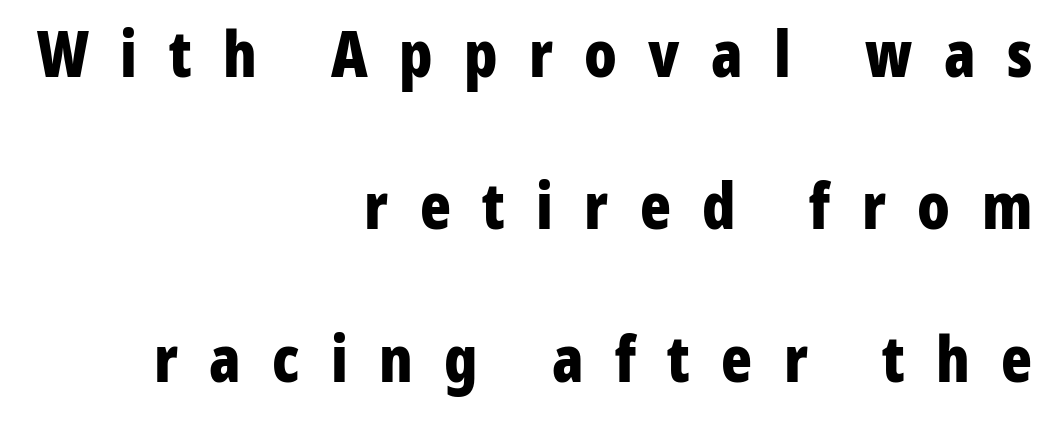
A typesetter would call this leading open, well beyond the default. The letters are spread apart with noticeably loose tracking. Proportional: the letters do not fall into vertical columns. A clean baseline with only descenders dipping below it. The text block is weighted toward the right margin, trailing off unevenly leftward.
